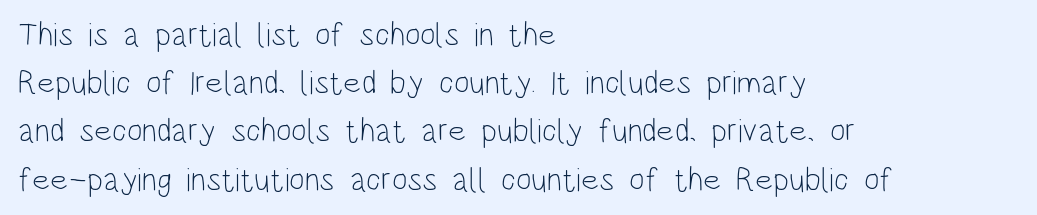
{"serif": "no", "italic": "no", "bold": "no", "weight": "light", "width": "condensed", "stroke_contrast": "low", "x_height": "large", "monospaced": "no", "underline": "no", "align": "left", "line_spacing": "normal", "line_spacing_ratio": 1.46, "letter_spacing": "normal", "letter_spacing_em": 0.0, "glyph_px": 33}
